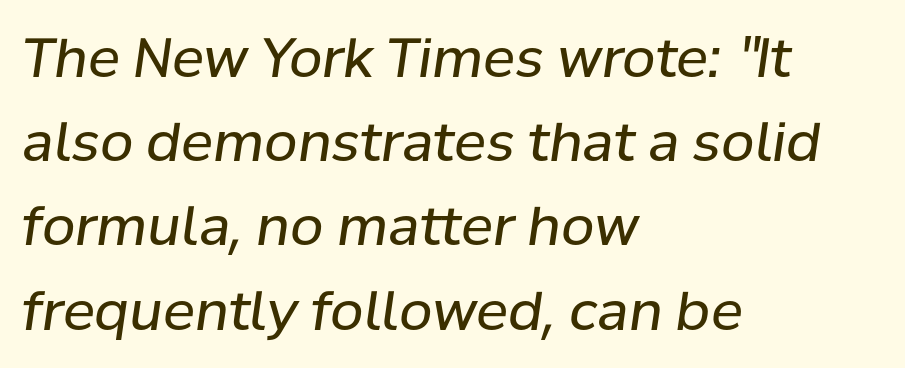
Looks like regular typesetting: each glyph gets only the width it needs. Typeset ragged right — the left edge is the straight one. The passage shown is not bold in any degree. Underlining? Definitely not there. Here the glyphs are tracked normally, forming tight word shapes. Is there much room between lines? A standard amount, neither cramped nor airy.
